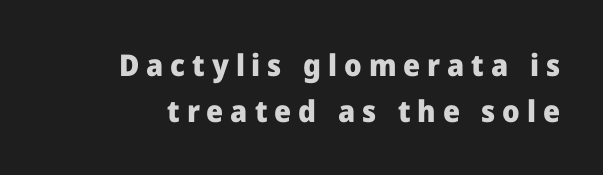
The image shows 30 px heavy sans-serif type, upright; set normal line spacing (1.54x), unusually wide letter spacing (+0.23 em), not underlined; low stroke contrast and a medium x-height.
